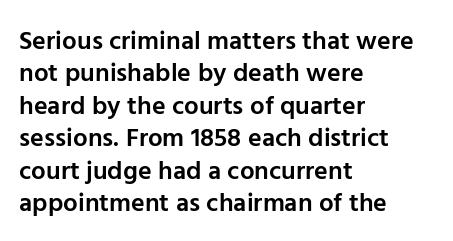
Words appear dense and cohesive because spacing is normal. On the weight axis this lands at semibold, roughly 600. The lines sit at an ordinary, default distance from one another. Any mark beneath the type? The region is blank. You can tell it's not italic because the verticals are truly vertical. The setting favours the left margin, as ordinary paragraphs usually do.
